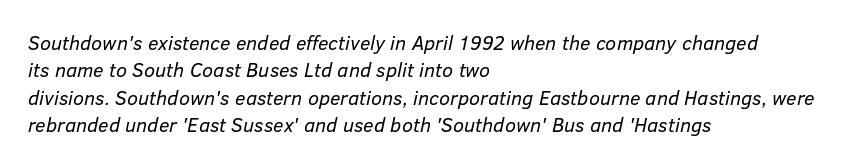
{"italic": "yes", "lean": "right", "slant_degrees": 12, "bold": "no", "underline": "no", "align": "left", "line_spacing": "normal", "line_spacing_ratio": 1.37, "letter_spacing": "normal", "letter_spacing_em": 0.0, "glyph_px": 20}
